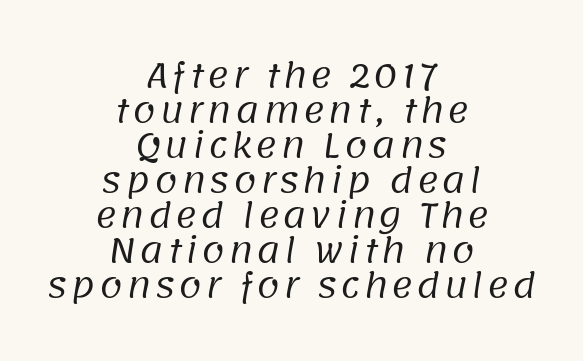
{"serif": "no", "bold": "no", "weight": "regular", "width": "normal", "stroke_contrast": "low", "x_height": "large", "monospaced": "no", "underline": "no", "align": "center", "line_spacing": "tight", "line_spacing_ratio": 1.06, "glyph_px": 33}
